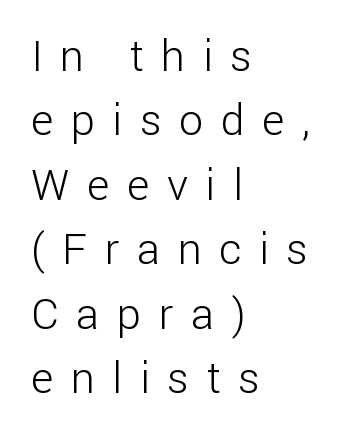
{"serif": "no", "italic": "no", "bold": "no", "weight": "light", "width": "normal", "stroke_contrast": "low", "x_height": "medium", "monospaced": "no", "underline": "no", "align": "left", "line_spacing": "normal", "line_spacing_ratio": 1.5, "letter_spacing": "wide", "letter_spacing_em": 0.41, "glyph_px": 43}
